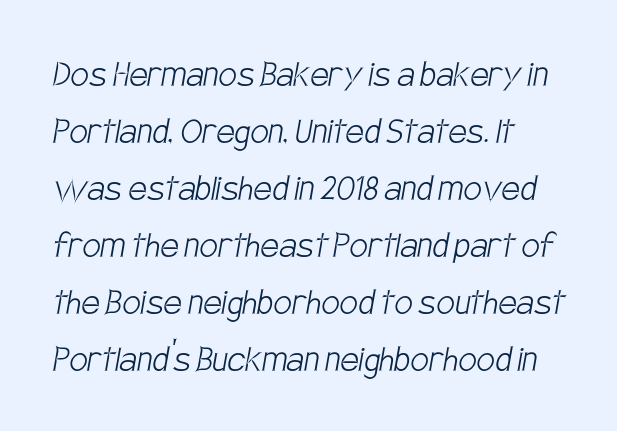
The block of text has a typical density, with ordinary space between rows. Varying glyph widths throughout — classic text-font behaviour. The setting favours the left margin, as ordinary paragraphs usually do. The type is set solid horizontally, with unmodified tracking. Nobody drew a line under any word here. The strokes carry an ordinary text weight at most.
